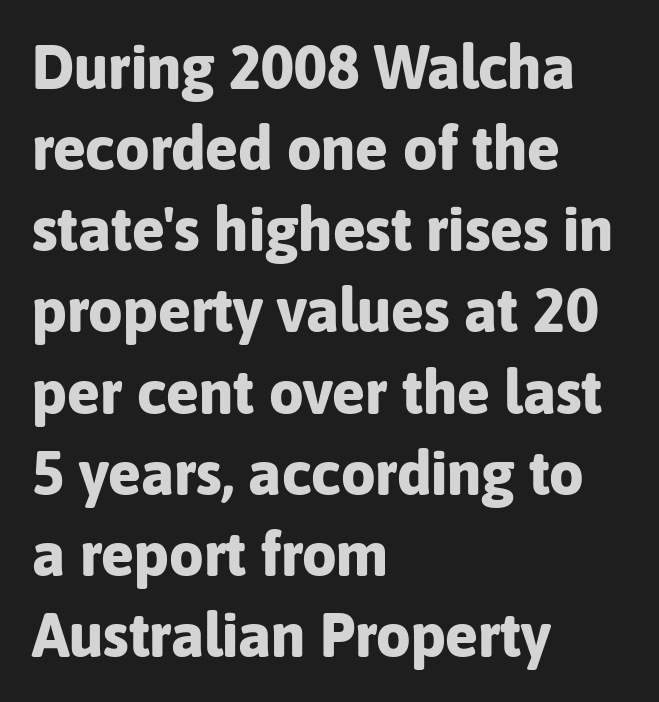
Letters rest on an invisible, unmarked baseline. Here the designer chose a conventional face with non-uniform glyph widths. Alignment: flush left. The sample has been set heavy, in full bold. Serif or sans? Sans — the stroke terminals are bare. Vertical spacing — default.
